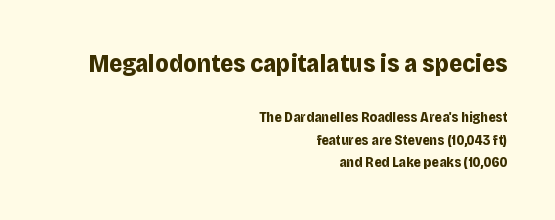
Q: Is the text bold? A: Yes.
Q: Is the text italic (slanted)? A: No, it is upright.
Q: Is the text underlined? A: No.
Q: How is the paragraph aligned? A: Right-aligned.
Q: Is the spacing between letters normal or unusually wide? A: Normal.
Q: Is the spacing between lines tight, normal or loose? A: Normal.
Q: Which block of text is set in a larger size, the first (top) or the second (bottom)? A: The first (top) one.
